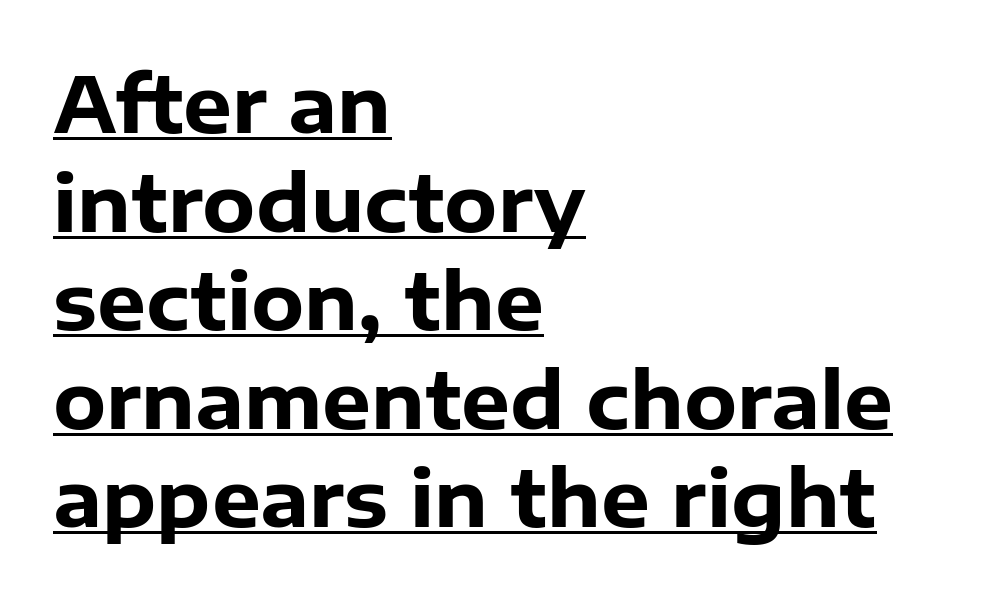
{"serif": "no", "italic": "no", "bold": "yes", "weight": "heavy", "width": "normal", "stroke_contrast": "low", "x_height": "medium", "monospaced": "no", "underline": "yes", "align": "left", "line_spacing": "normal", "line_spacing_ratio": 1.28, "letter_spacing": "normal", "letter_spacing_em": 0.0, "glyph_px": 77}
